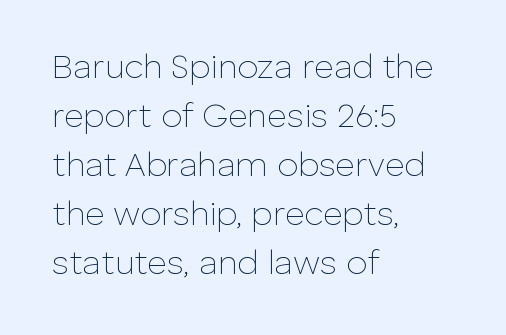
Q: Is the text bold? A: No.
Q: Is the text italic (slanted)? A: No, it is upright.
Q: Is the typeface a serif or a sans-serif typeface? A: Sans-serif.
Q: Is the text underlined? A: No.
Q: How is the paragraph aligned? A: Left-aligned.
Q: Is the spacing between letters normal or unusually wide? A: Normal.
Q: Is the spacing between lines tight, normal or loose? A: Normal.
Q: Width (condensed, normal, or wide)? A: Normal.
Q: Stroke contrast? A: Low.
Q: x-height? A: Medium.
Q: Monospaced? A: No.
